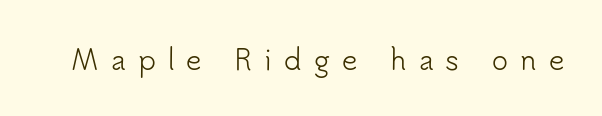
Q: Is the text bold? A: No.
Q: Is the text italic (slanted)? A: No, it is upright.
Q: Is the text underlined? A: No.
Q: Is the spacing between letters normal or unusually wide? A: Unusually wide.
